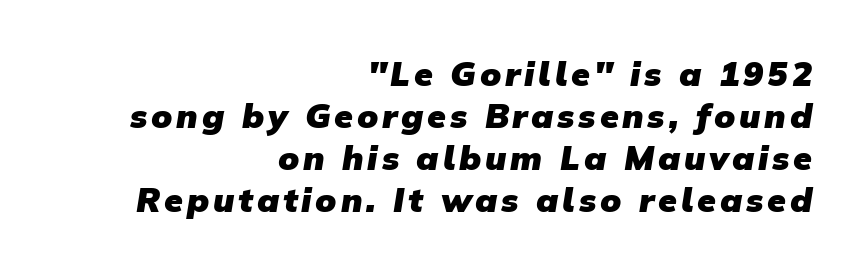
Q: Is the text bold? A: Yes.
Q: Is the typeface a serif or a sans-serif typeface? A: Sans-serif.
Q: Is the text underlined? A: No.
Q: How is the paragraph aligned? A: Right-aligned.
Q: Width (condensed, normal, or wide)? A: Normal.
Q: Stroke contrast? A: Low.
Q: x-height? A: Medium.
Q: Monospaced? A: No.
